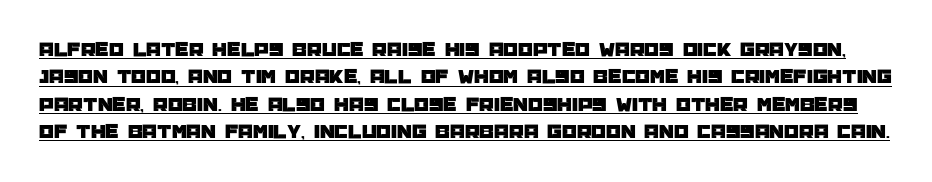
Look at the tracking — it's just the regular setting, nothing added. If you drew a line through each stem, it would be perfectly vertical. Vertical spacing — default. Underline: present.
